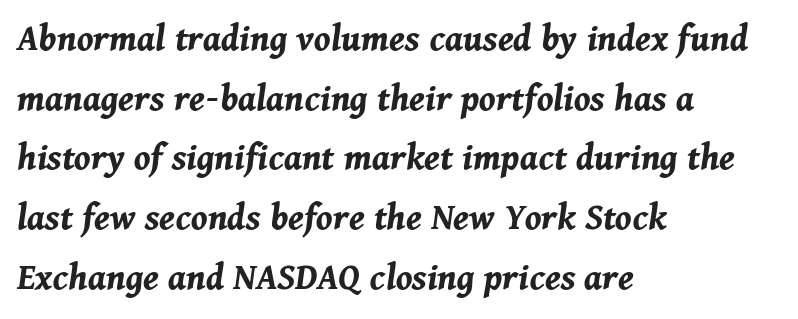
What weight is shown? A full bold with thick strokes. Honestly, the row spacing looks completely unremarkable. There is no visible air inserted between adjacent glyphs. Italic? Definitely — the glyphs are oblique. Descenders hang freely into open space. Alignment: flush left.
